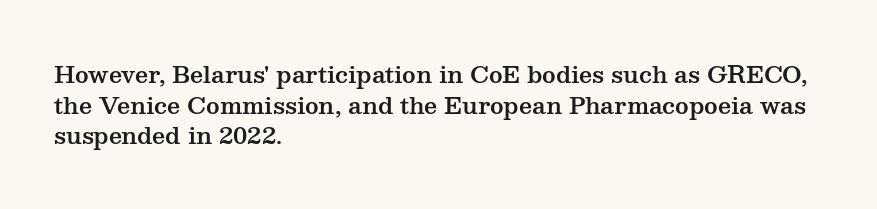
Q: Is the text italic (slanted)? A: No, it is upright.
Q: Is the text underlined? A: No.
Q: How is the paragraph aligned? A: Left-aligned.
Q: Is the spacing between letters normal or unusually wide? A: Normal.
Q: Is the spacing between lines tight, normal or loose? A: Normal.
